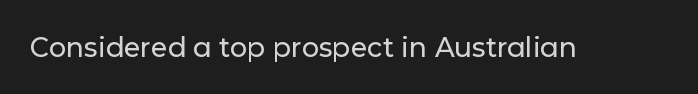
Q: Is the text italic (slanted)? A: No, it is upright.
Q: Is the text underlined? A: No.
Q: Is the spacing between letters normal or unusually wide? A: Normal.
